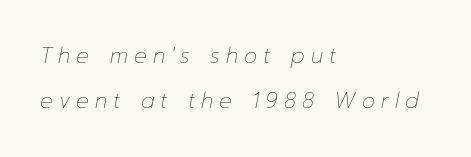
{"italic": "yes", "lean": "right", "slant_degrees": 12, "bold": "no", "underline": "no", "align": "left", "line_spacing": "loose", "line_spacing_ratio": 2.12, "letter_spacing": "wide", "letter_spacing_em": 0.29, "glyph_px": 21}
